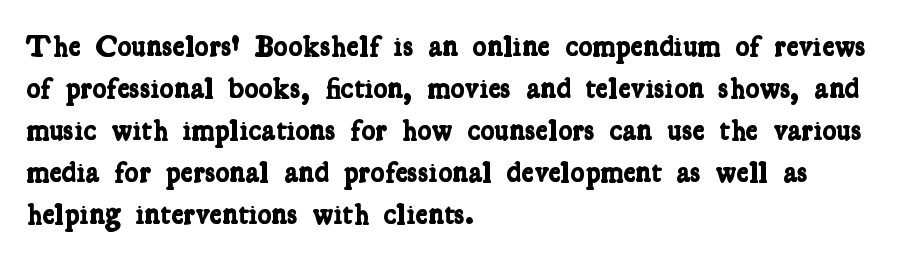
{"serif": "yes", "bold": "yes", "weight": "bold", "width": "condensed", "stroke_contrast": "low", "x_height": "medium", "monospaced": "no", "underline": "no", "align": "left", "line_spacing": "normal", "line_spacing_ratio": 1.4, "letter_spacing": "normal", "letter_spacing_em": 0.0, "glyph_px": 30}
